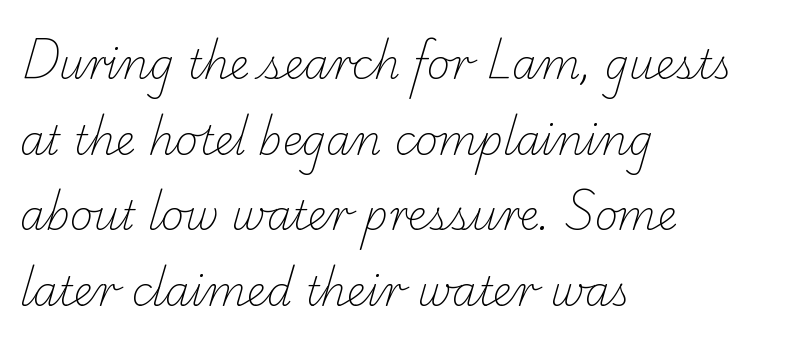
Underlining? Definitely not there. The characters are drawn with everyday or finer stroke widths. The paragraph shown leans on its left margin. These lines are rendered in a variable-pitch font.
